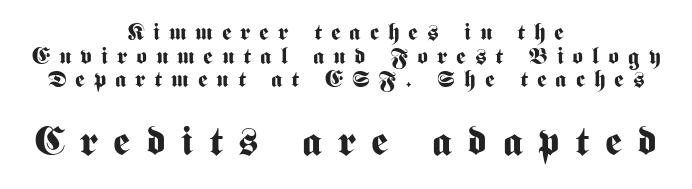
Check the space under the baseline: it is left empty. Here the designer chose a conventional face with non-uniform glyph widths. The line texture is sparse and dotted thanks to wide tracking. I'd describe the lettering as bold — thick and assertive. To sum up the face: it is a sans, with no serifs.
